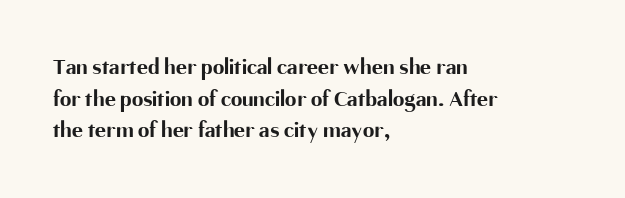
{"italic": "no", "bold": "yes", "underline": "no", "align": "left", "line_spacing": "normal", "line_spacing_ratio": 1.38, "letter_spacing": "normal", "letter_spacing_em": 0.0, "glyph_px": 23}
